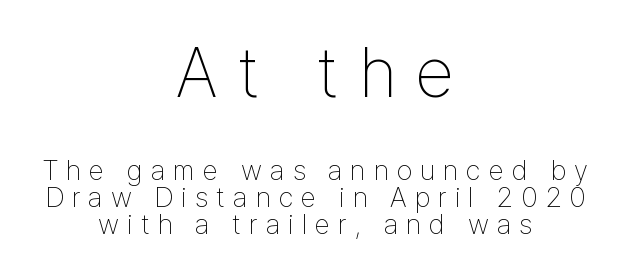
The image shows 70 px thin, condensed sans-serif type, upright; set centered, tight line spacing (0.96x), unusually wide letter spacing (+0.29 em), not underlined; the first (top) block is 2.5x larger; low stroke contrast and a medium x-height.
